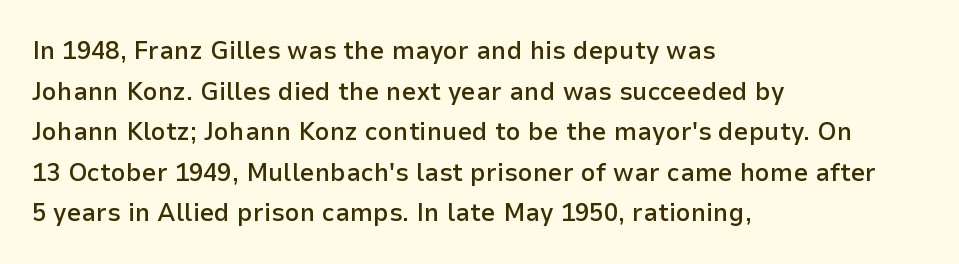
Compared with an ordinary text face, these strokes are moderately heavier — a semibold. Rendered with straight, roman letterforms. Beneath every word, the page is bare. Vertical spacing — default. What stands out about the letter spacing? Nothing — it is the standard amount.
